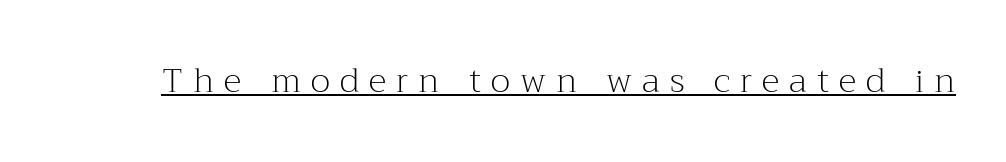
{"serif": "yes", "italic": "no", "bold": "no", "weight": "light", "width": "normal", "stroke_contrast": "medium", "x_height": "medium", "monospaced": "no", "underline": "yes", "letter_spacing": "wide", "letter_spacing_em": 0.3, "glyph_px": 34}
